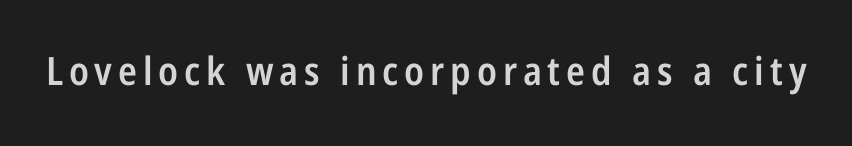
The image shows 39 px semibold, condensed sans-serif type, upright; set not underlined; low stroke contrast and a medium x-height.
